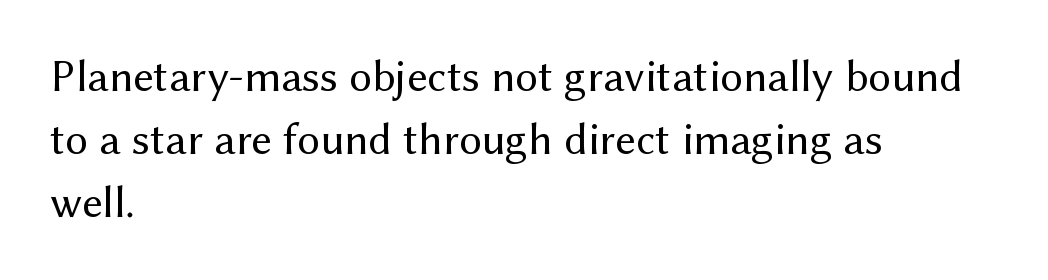
Line beginnings align vertically; line endings do not. Nobody drew a line under any word here. Characters follow at the spacing the type designer built in. The axis of the letterforms is exactly vertical. Reading down the column, the eye jumps a familiar distance to each next line. These lines are composed in type without serifs.
